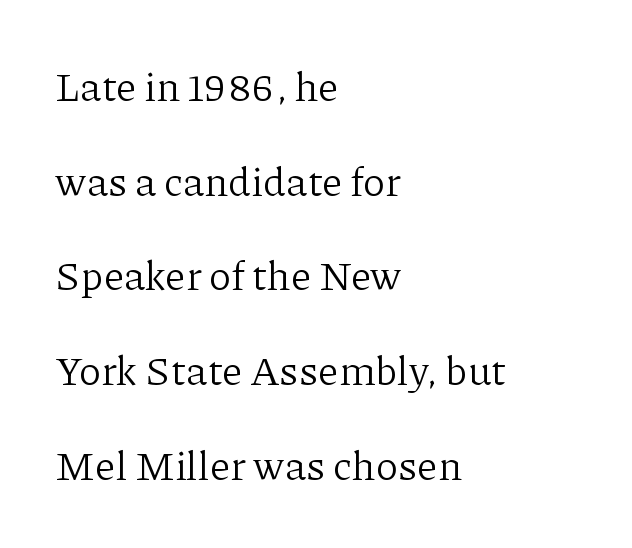
The image shows 41 px light serif type, upright; set left-aligned, loose line spacing (2.31x), normal letter spacing, not underlined; low stroke contrast and a medium x-height.
